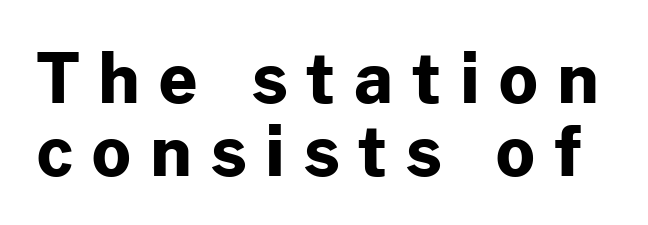
The image shows 68 px bold sans-serif type, upright; set tight line spacing (1.07x), unusually wide letter spacing (+0.28 em), not underlined; low stroke contrast and a medium x-height.
